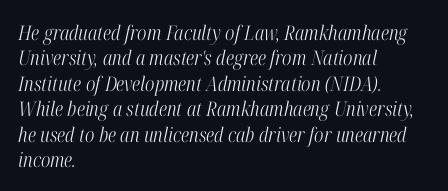
Rule under the text: the space is simply empty. Regarding leading, the lines here are spaced in the standard way. Where is the straight margin? On the left. The letters look calm and open, with moderate or lighter stems. The face used here is rendered with its standard letterfit. The glyphs look as if they've been sheared to an angle.
